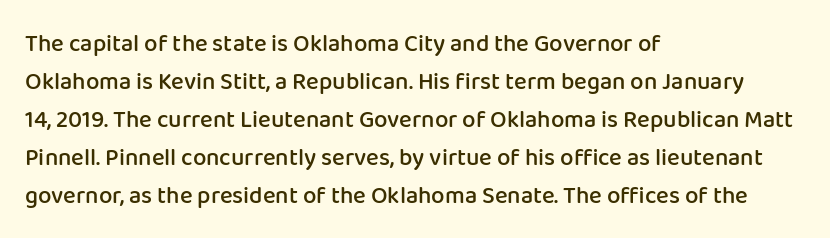
Type without underlining. The rendering keeps characters at their native spacing. It's the straight-up-and-down kind of type. Honestly, the row spacing looks completely unremarkable. One-word summary of the alignment: left. Semibold letterforms, between regular and bold.
